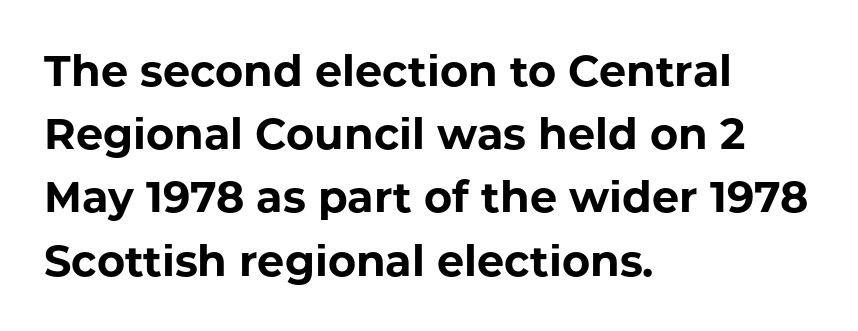
Q: Is the text bold? A: Yes.
Q: Is the text italic (slanted)? A: No, it is upright.
Q: Is the typeface a serif or a sans-serif typeface? A: Sans-serif.
Q: Is the text underlined? A: No.
Q: How is the paragraph aligned? A: Left-aligned.
Q: Is the spacing between letters normal or unusually wide? A: Normal.
Q: Is the spacing between lines tight, normal or loose? A: Normal.
Q: Width (condensed, normal, or wide)? A: Normal.
Q: Stroke contrast? A: Low.
Q: x-height? A: Medium.
Q: Monospaced? A: No.
